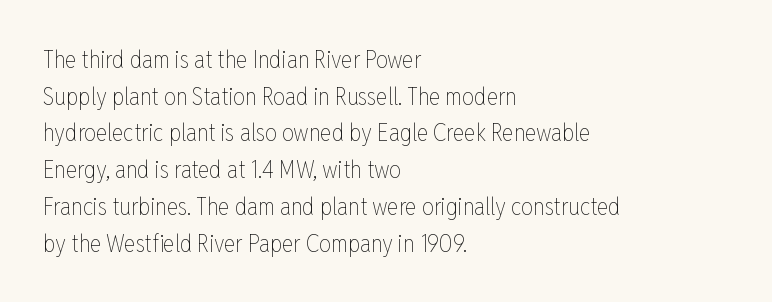
Standard letterfit; no display-style spreading of the glyphs. No chunkiness to these letters — they're not bold. This is roman type, the default non-slanted kind. Does the copy run flush right? No — it runs flush left.
